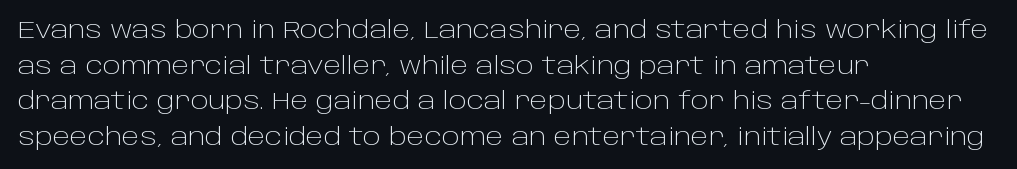
The image shows 24 px text type, upright; set left-aligned, normal line spacing (1.48x), normal letter spacing, not underlined.
